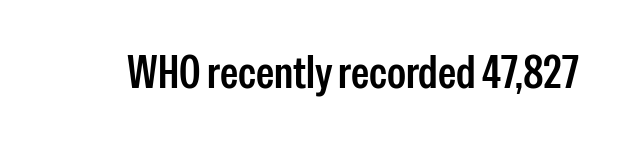
{"serif": "no", "italic": "no", "width": "condensed", "stroke_contrast": "low", "x_height": "medium", "monospaced": "no", "underline": "no", "letter_spacing": "normal", "letter_spacing_em": 0.0, "glyph_px": 46}
